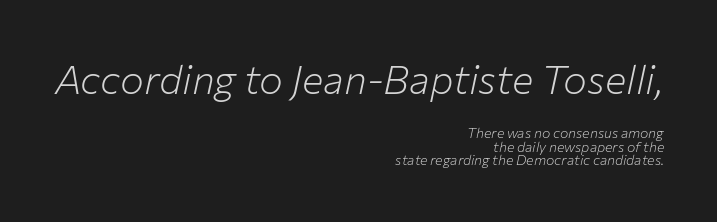
Size hierarchy here favors the leading block over the trailing one. Letters have the restrained weight of plain body copy at most. Proportional: the letters do not fall into vertical columns. Beneath every word, the page is bare. In terms of leading, this rendering errs on the cramped side. The typography opts for an oblique posture over an upright one.
